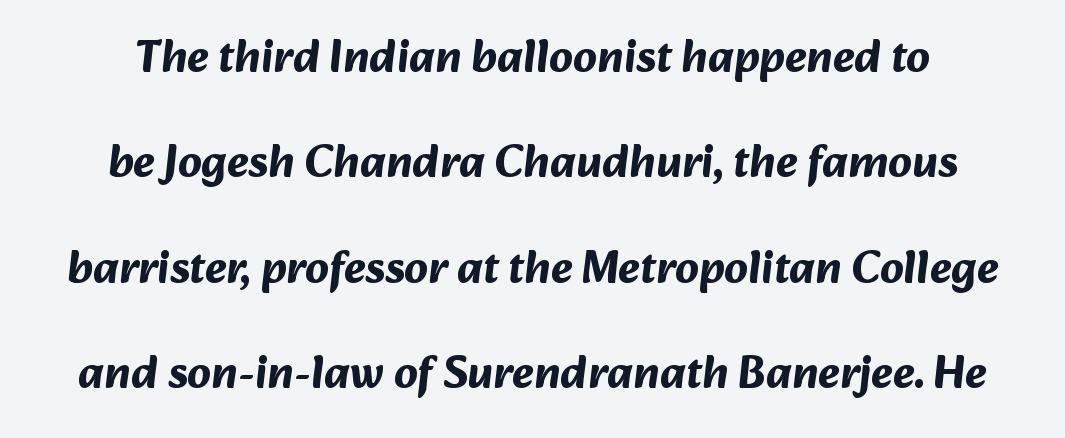
Check under the words: just untouched page. The characters display no serif detailing; their extremities are plain. This sample has the flowing, uneven cadence of proportional lettering. A dark, heavy texture on the line: the type is bold. Here the glyphs are tracked normally, forming tight word shapes. Teacher's note: observe the equal gaps on both sides — that is centered alignment.
